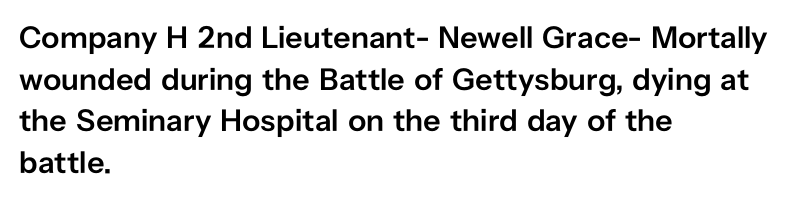
{"serif": "no", "italic": "no", "bold": "semi", "weight": "semibold", "width": "normal", "stroke_contrast": "low", "x_height": "medium", "monospaced": "no", "underline": "no", "align": "left", "line_spacing": "normal", "line_spacing_ratio": 1.34, "letter_spacing": "normal", "letter_spacing_em": 0.0, "glyph_px": 31}
